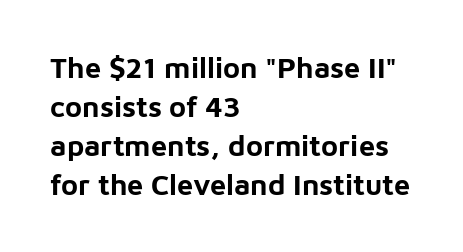
The image shows 29 px bold sans-serif type, upright; set left-aligned, normal line spacing (1.34x), normal letter spacing, not underlined; low stroke contrast and a medium x-height.
